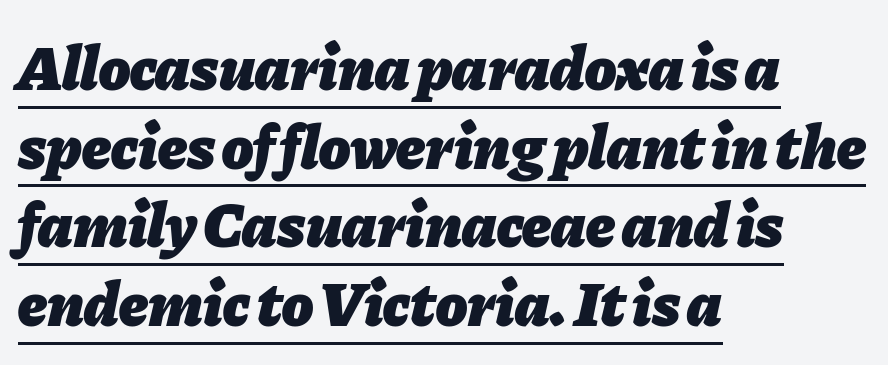
{"italic": "yes", "lean": "right", "slant_degrees": 11, "bold": "yes", "weight": "heavy", "width": "normal", "stroke_contrast": "low", "x_height": "medium", "monospaced": "no", "underline": "yes", "align": "left", "line_spacing_ratio": 1.23, "letter_spacing": "normal", "letter_spacing_em": 0.0, "glyph_px": 64}
